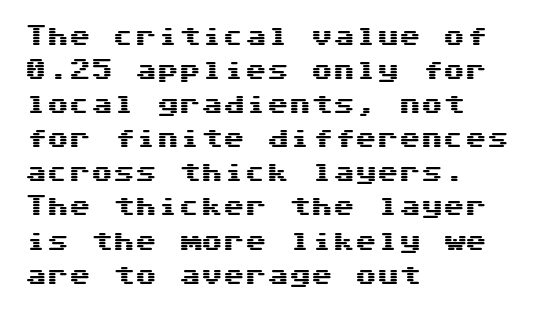
Students, observe: this is what conventionally led text looks like. This sample uses an upright cut, with every glyph sitting square on the baseline. A clean baseline with only descenders dipping below it. Each word holds together tightly as a unit, with standard inter-letter gaps.
